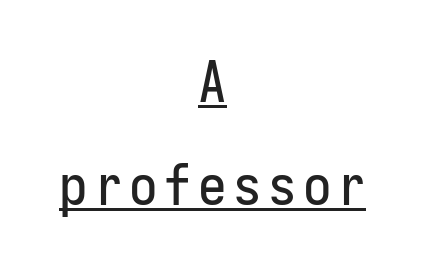
The image shows 57 px condensed sans-serif type, upright, monospaced; set centered, line spacing 1.8x, underlined; low stroke contrast and a medium x-height.
